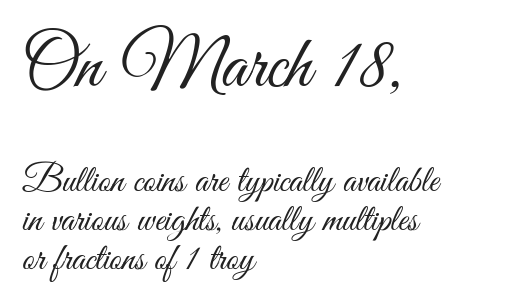
{"serif": "no", "bold": "no", "weight": "light", "width": "condensed", "stroke_contrast": "medium", "x_height": "small", "monospaced": "no", "underline": "no", "align": "left", "line_spacing": "tight", "line_spacing_ratio": 1.02, "letter_spacing": "normal", "letter_spacing_em": 0.0, "larger_block": "first", "size_ratio": 1.97, "glyph_px": 75}
